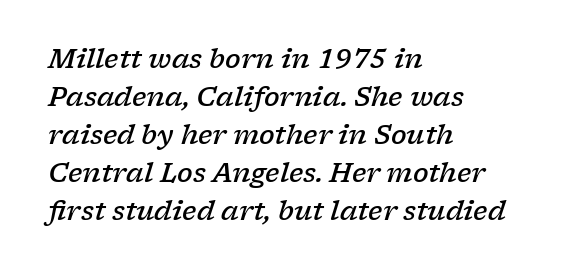
Q: Is the text bold? A: Semi-bold.
Q: Is the text italic (slanted)? A: Yes, it leans right by about 17 degrees.
Q: Is the text underlined? A: No.
Q: How is the paragraph aligned? A: Left-aligned.
Q: Is the spacing between letters normal or unusually wide? A: Normal.
Q: Is the spacing between lines tight, normal or loose? A: Normal.
